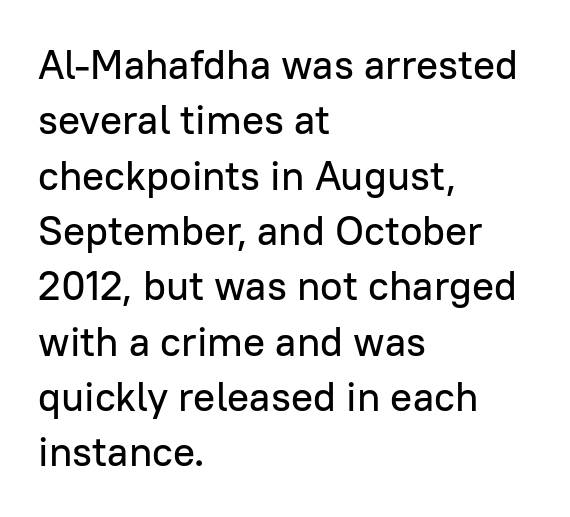
Q: Is the text italic (slanted)? A: No, it is upright.
Q: Is the typeface a serif or a sans-serif typeface? A: Sans-serif.
Q: Is the text underlined? A: No.
Q: How is the paragraph aligned? A: Left-aligned.
Q: Is the spacing between letters normal or unusually wide? A: Normal.
Q: Is the spacing between lines tight, normal or loose? A: Normal.
Q: Width (condensed, normal, or wide)? A: Normal.
Q: Stroke contrast? A: Low.
Q: x-height? A: Medium.
Q: Monospaced? A: No.
